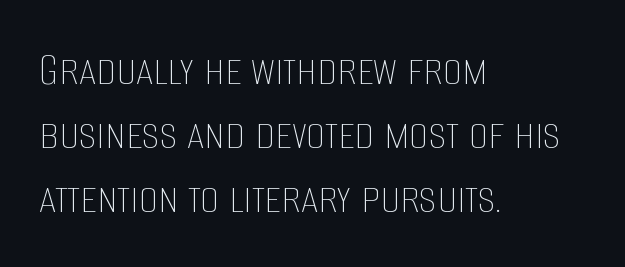
The image shows 49 px thin, condensed type, upright; set left-aligned, normal line spacing (1.31x), normal letter spacing, not underlined; low stroke contrast and a large x-height.
